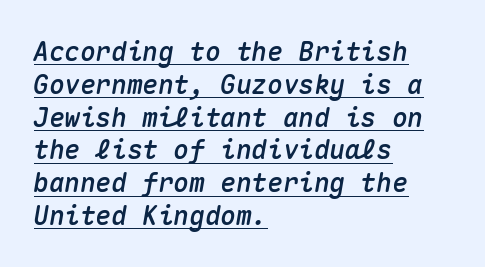
{"italic": "yes", "lean": "right", "slant_degrees": 10, "underline": "yes", "align": "left", "line_spacing": "normal", "line_spacing_ratio": 1.26, "letter_spacing": "normal", "letter_spacing_em": 0.0, "glyph_px": 26}
